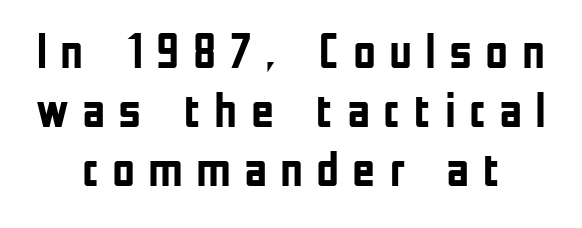
{"serif": "no", "italic": "no", "bold": "yes", "weight": "semibold", "width": "condensed", "stroke_contrast": "low", "x_height": "medium", "monospaced": "no", "underline": "no", "align": "center", "line_spacing_ratio": 1.18, "letter_spacing": "wide", "letter_spacing_em": 0.26, "glyph_px": 50}
